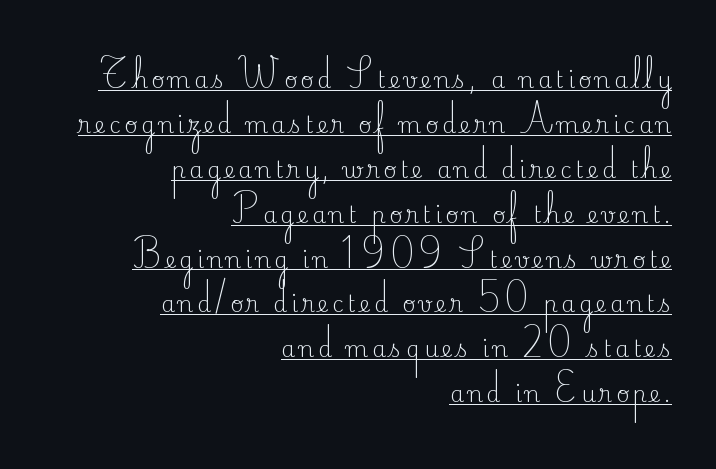
The image shows 22 px text type, upright; set right-aligned, loose line spacing (2.04x), underlined.
